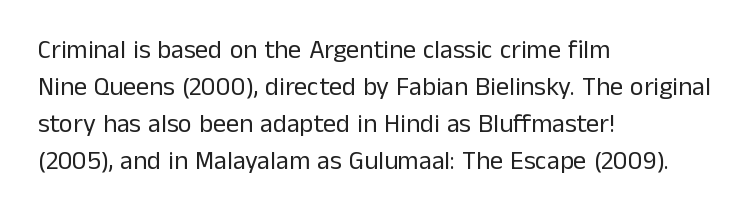
Q: Is the text bold? A: No.
Q: Is the text italic (slanted)? A: No, it is upright.
Q: Is the text underlined? A: No.
Q: How is the paragraph aligned? A: Left-aligned.
Q: Is the spacing between letters normal or unusually wide? A: Normal.
Q: Is the spacing between lines tight, normal or loose? A: Normal.
